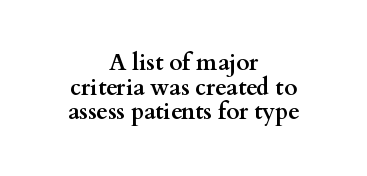
Q: Is the text bold? A: Yes.
Q: Is the text italic (slanted)? A: No, it is upright.
Q: Is the text underlined? A: No.
Q: How is the paragraph aligned? A: Centered.
Q: Is the spacing between letters normal or unusually wide? A: Normal.
Q: Is the spacing between lines tight, normal or loose? A: Tight.
